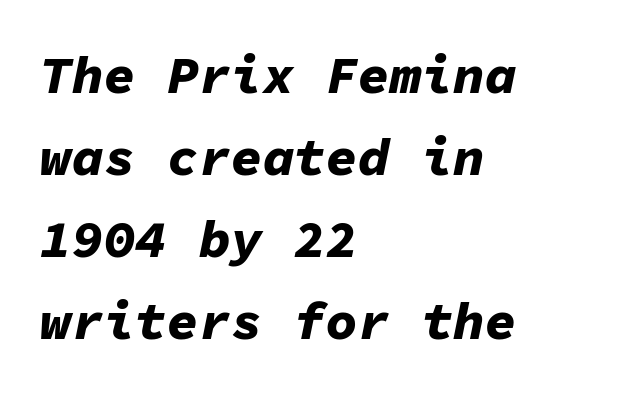
Q: Is the text bold? A: Yes.
Q: Is the text italic (slanted)? A: Yes, it leans right by about 11 degrees.
Q: Is the text underlined? A: No.
Q: How is the paragraph aligned? A: Left-aligned.
Q: Is the spacing between letters normal or unusually wide? A: Normal.
Q: Is the spacing between lines tight, normal or loose? A: Normal.
Q: Width (condensed, normal, or wide)? A: Normal.
Q: Stroke contrast? A: Low.
Q: x-height? A: Medium.
Q: Monospaced? A: Yes.
